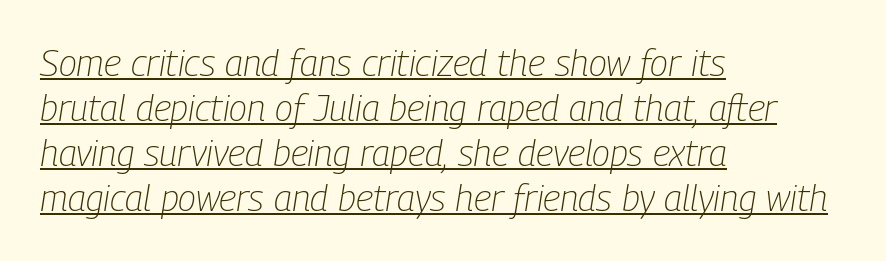
Q: Is the text bold? A: No.
Q: Is the text italic (slanted)? A: Yes, it leans right by about 9 degrees.
Q: Is the text underlined? A: Yes.
Q: How is the paragraph aligned? A: Left-aligned.
Q: Is the spacing between letters normal or unusually wide? A: Normal.
Q: Width (condensed, normal, or wide)? A: Condensed.
Q: Stroke contrast? A: Low.
Q: x-height? A: Medium.
Q: Monospaced? A: No.
